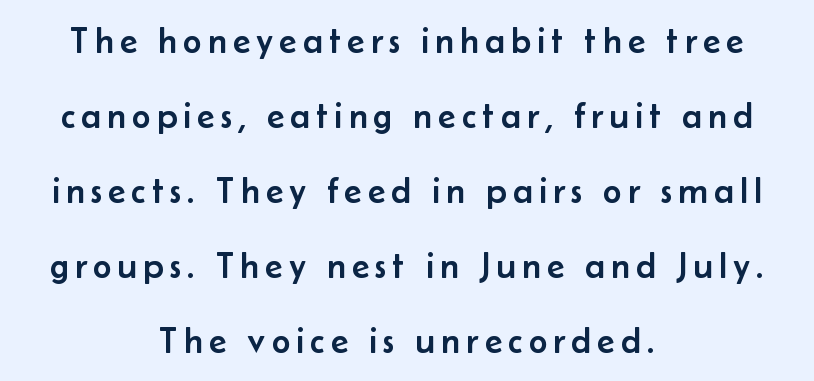
A typesetter would label this face a sans. These lines were composed using upright roman letters. Rule under the text: the space is simply empty. The face used here is proportionally spaced, like ordinary book or web type. The designer dialed line spacing up above the default.
